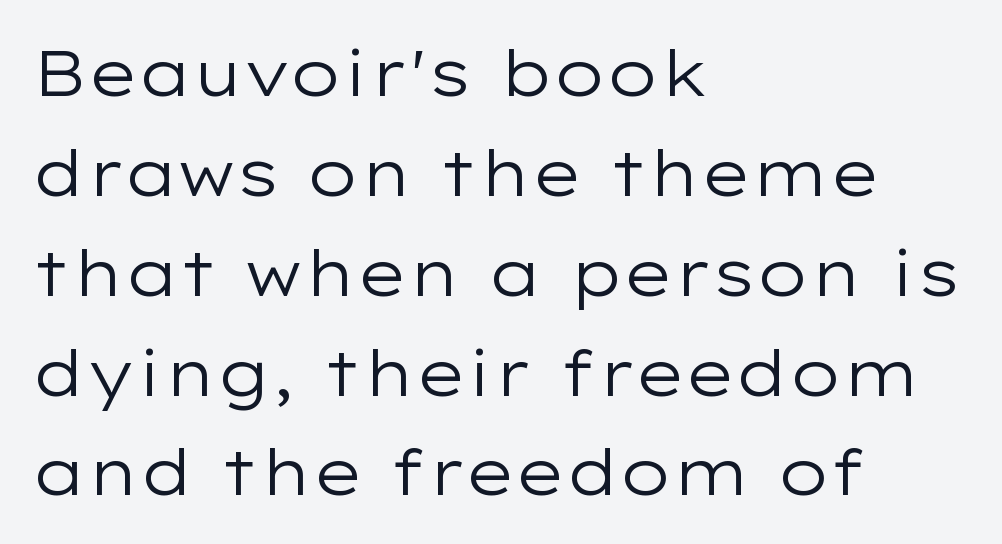
The text block is weighted toward the left margin, trailing off unevenly rightward. Do the characters align in a grid? No, the font is proportional. Each row of text sits above clean, open space. Is the stroke heavy? The answer is a plain regular-or-lighter. The typeface chosen for these lines omits serifs. Does the lettering tilt? It doesn't — this is upright.
